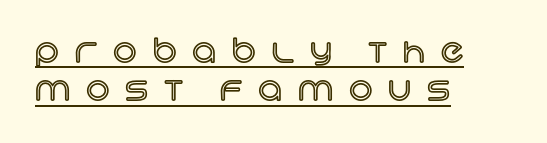
{"italic": "no", "width": "normal", "x_height": "large", "monospaced": "no", "underline": "yes", "align": "left", "line_spacing_ratio": 1.16, "letter_spacing": "wide", "letter_spacing_em": 0.48, "glyph_px": 33}
